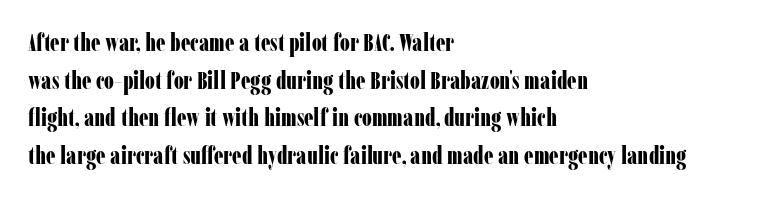
Q: Is the text bold? A: Yes.
Q: Is the text italic (slanted)? A: No, it is upright.
Q: Is the text underlined? A: No.
Q: How is the paragraph aligned? A: Left-aligned.
Q: Is the spacing between letters normal or unusually wide? A: Normal.
Q: Is the spacing between lines tight, normal or loose? A: Normal.
